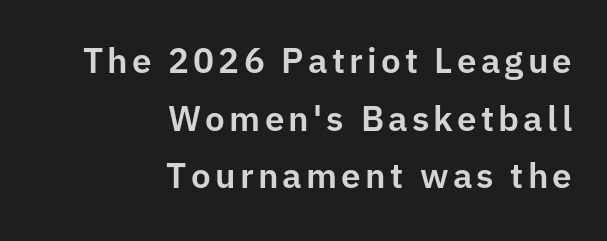
Q: Is the text italic (slanted)? A: No, it is upright.
Q: Is the typeface a serif or a sans-serif typeface? A: Sans-serif.
Q: Is the text underlined? A: No.
Q: How is the paragraph aligned? A: Right-aligned.
Q: Is the spacing between lines tight, normal or loose? A: Normal.
Q: Width (condensed, normal, or wide)? A: Normal.
Q: Stroke contrast? A: Low.
Q: x-height? A: Medium.
Q: Monospaced? A: No.
